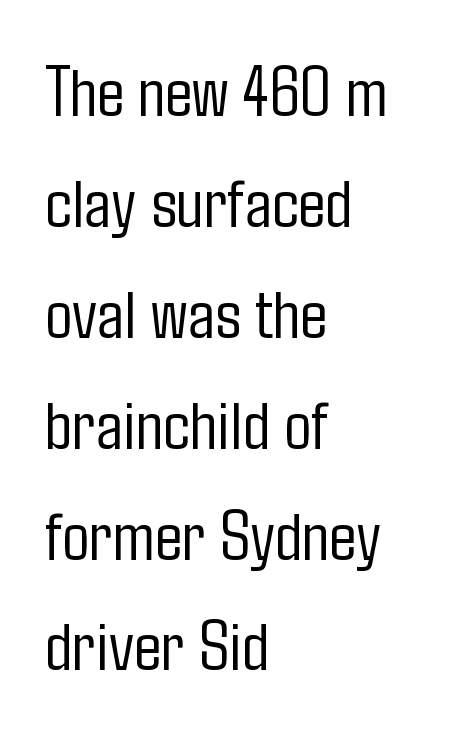
{"serif": "no", "italic": "no", "bold": "no", "weight": "light", "width": "condensed", "stroke_contrast": "low", "x_height": "medium", "monospaced": "no", "underline": "no", "align": "left", "line_spacing": "normal", "line_spacing_ratio": 1.54, "letter_spacing": "normal", "letter_spacing_em": 0.0, "glyph_px": 72}
